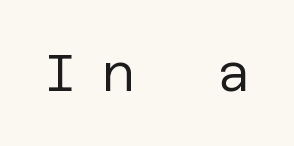
Q: Is the text bold? A: No.
Q: Is the text italic (slanted)? A: No, it is upright.
Q: Is the typeface a serif or a sans-serif typeface? A: Sans-serif.
Q: Is the text underlined? A: No.
Q: Is the spacing between letters normal or unusually wide? A: Unusually wide.
Q: Width (condensed, normal, or wide)? A: Normal.
Q: Stroke contrast? A: Low.
Q: x-height? A: Large.
